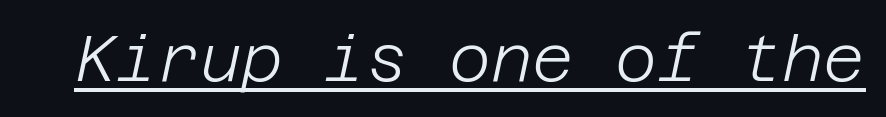
{"italic": "yes", "lean": "right", "slant_degrees": 12, "bold": "no", "weight": "light", "width": "normal", "stroke_contrast": "low", "x_height": "large", "underline": "yes", "letter_spacing": "normal", "letter_spacing_em": 0.0, "glyph_px": 64}
